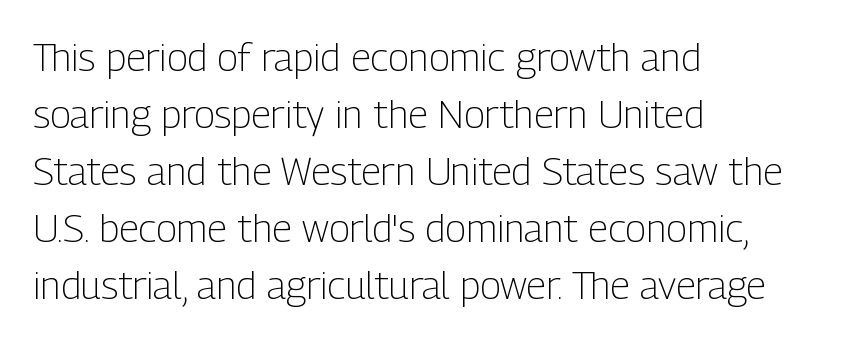
The image shows 39 px light, condensed sans-serif type, upright; set left-aligned, normal line spacing (1.46x), normal letter spacing, not underlined; low stroke contrast and a medium x-height.
